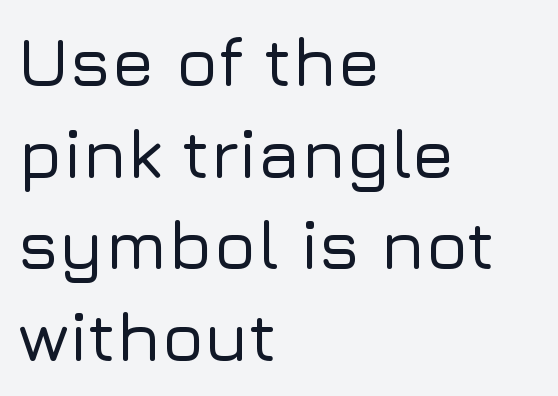
Q: Is the text italic (slanted)? A: No, it is upright.
Q: Is the typeface a serif or a sans-serif typeface? A: Sans-serif.
Q: Is the text underlined? A: No.
Q: How is the paragraph aligned? A: Left-aligned.
Q: Is the spacing between letters normal or unusually wide? A: Normal.
Q: Is the spacing between lines tight, normal or loose? A: Normal.
Q: Width (condensed, normal, or wide)? A: Normal.
Q: Stroke contrast? A: Low.
Q: x-height? A: Medium.
Q: Monospaced? A: No.
